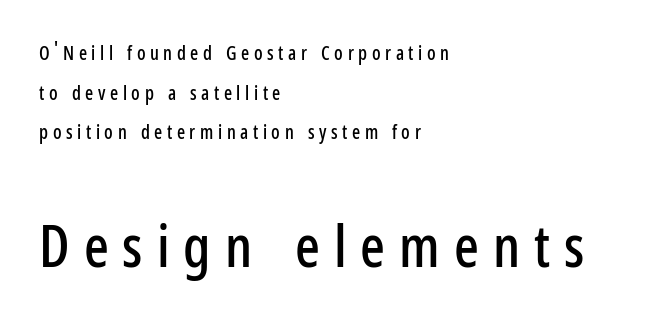
The image shows 58 px condensed sans-serif type, upright; set left-aligned, loose line spacing (2.09x), unusually wide letter spacing (+0.24 em), not underlined; the second (bottom) block is 3.05x larger; low stroke contrast and a medium x-height.
